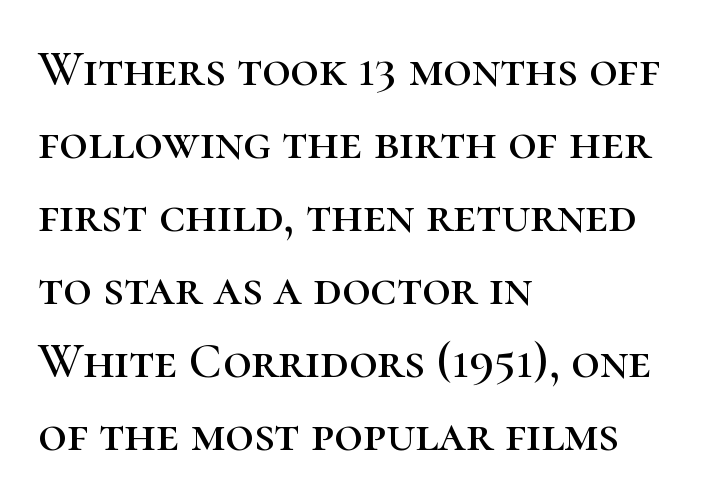
The baseline area is clear. Observe the ordinary spacing: letters are neighbours, not strangers. Each letter keeps its own natural width here, so spacing adapts to shape. The typeface chosen for these lines features serifs. Honestly, the row spacing looks completely unremarkable.
